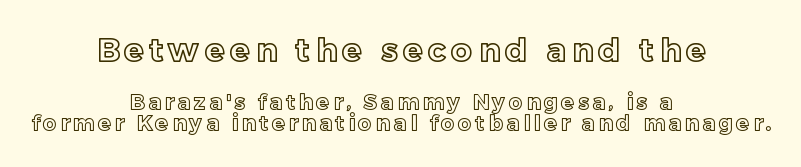
{"italic": "no", "width": "normal", "x_height": "medium", "monospaced": "no", "underline": "no", "align": "center", "line_spacing": "tight", "line_spacing_ratio": 1.03, "larger_block": "first", "size_ratio": 1.52, "glyph_px": 32}
